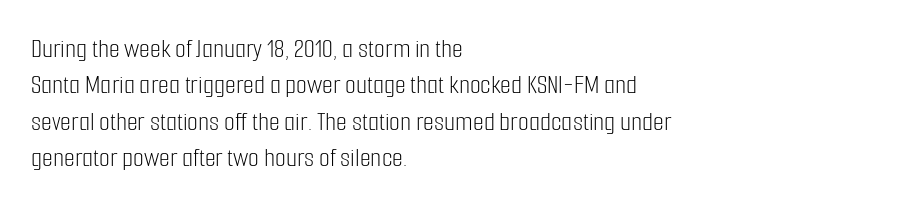
Q: Is the text bold? A: No.
Q: Is the text italic (slanted)? A: No, it is upright.
Q: Is the typeface a serif or a sans-serif typeface? A: Sans-serif.
Q: Is the text underlined? A: No.
Q: How is the paragraph aligned? A: Left-aligned.
Q: Is the spacing between letters normal or unusually wide? A: Normal.
Q: Is the spacing between lines tight, normal or loose? A: Normal.
Q: Width (condensed, normal, or wide)? A: Condensed.
Q: Stroke contrast? A: Low.
Q: x-height? A: Medium.
Q: Monospaced? A: No.
